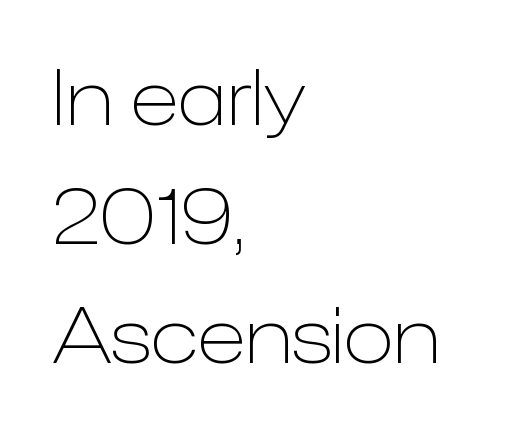
One glance says typical: line gaps are just what's usual. Students, note that the glyphs here touch the page at normal intervals. Are there feet on the stems? There aren't — it's a sans. Unmarked baselines from the first word to the last. The cut favours lightness, reaching ordinary text weight at its darkest.
